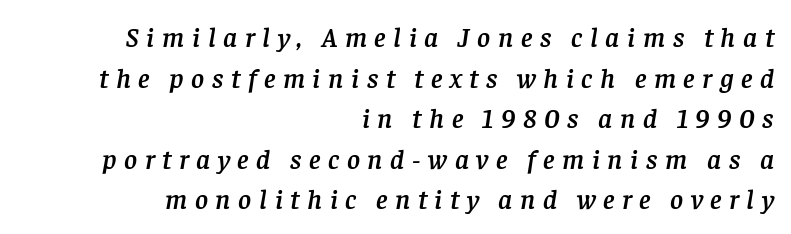
This rendering widens character spacing well past its baseline value. Spacing verdict: proportional, widths tailored to each character. Notice how the passage keeps a crisp vertical edge on the right only. Glance below the letters and you will spot only blank space.
